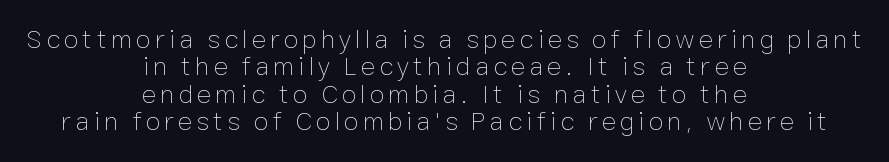
Vertical stems look standard width or narrower in stroke. Descenders are the only things crossing below the line. The paragraph shown floats in the horizontal middle. The block of text is dense from top to bottom, with scant space between rows. No italicization has been applied; the sample stays upright.
